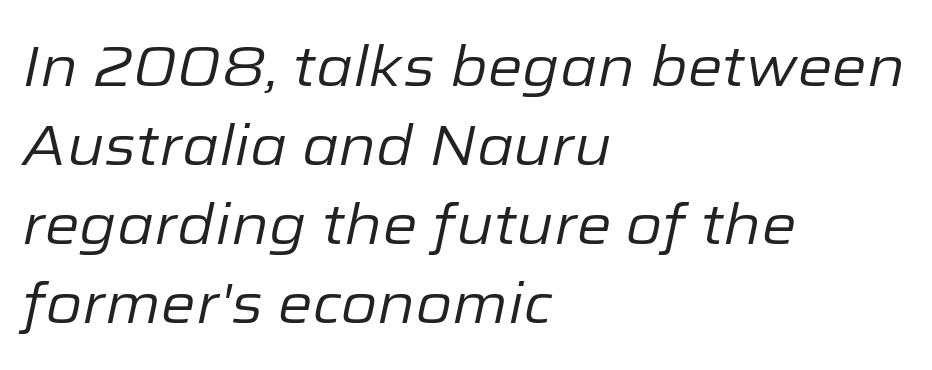
Q: Is the text bold? A: No.
Q: Is the text italic (slanted)? A: Yes, it leans right by about 12 degrees.
Q: Is the text underlined? A: No.
Q: How is the paragraph aligned? A: Left-aligned.
Q: Is the spacing between letters normal or unusually wide? A: Normal.
Q: Is the spacing between lines tight, normal or loose? A: Normal.
Q: Width (condensed, normal, or wide)? A: Normal.
Q: Stroke contrast? A: Low.
Q: x-height? A: Medium.
Q: Monospaced? A: No.
